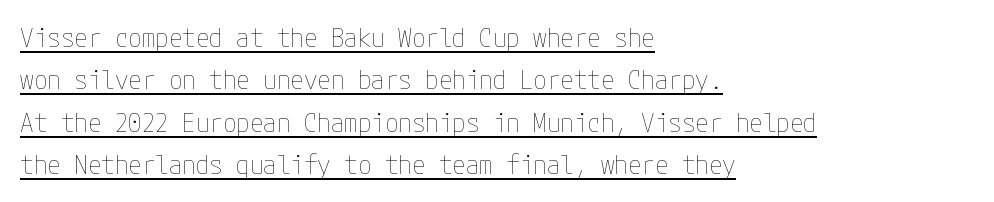
The image shows 27 px text type, upright; set left-aligned, normal line spacing (1.57x), normal letter spacing, underlined.
